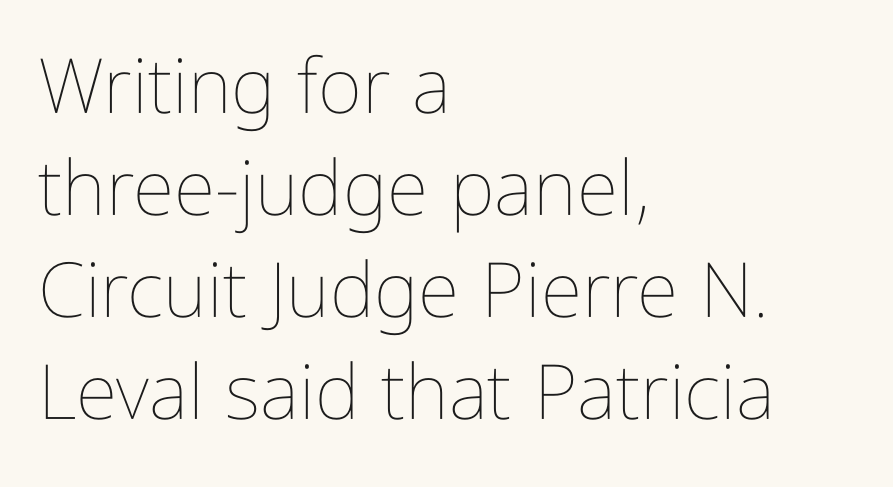
{"italic": "no", "bold": "no", "weight": "thin", "width": "condensed", "stroke_contrast": "low", "x_height": "medium", "monospaced": "no", "underline": "no", "align": "left", "line_spacing": "normal", "line_spacing_ratio": 1.34, "letter_spacing": "normal", "letter_spacing_em": 0.0, "glyph_px": 76}
